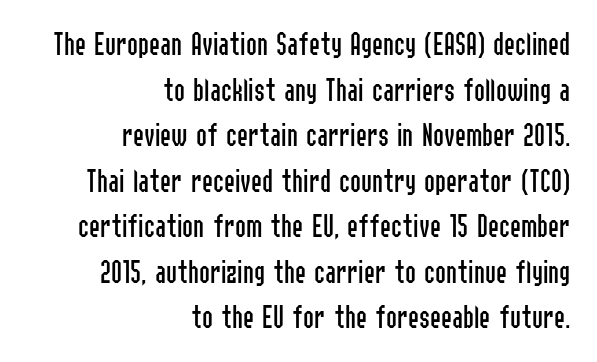
The image shows 33 px regular-weight, condensed sans-serif type, upright; set right-aligned, normal line spacing (1.38x), normal letter spacing, not underlined; low stroke contrast and a medium x-height.
